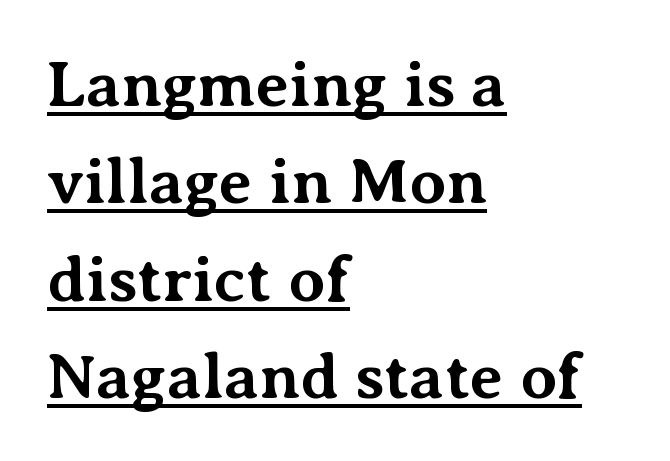
The image shows 65 px bold serif type, upright; set left-aligned, normal line spacing (1.5x), normal letter spacing, underlined; medium stroke contrast and a medium x-height.
